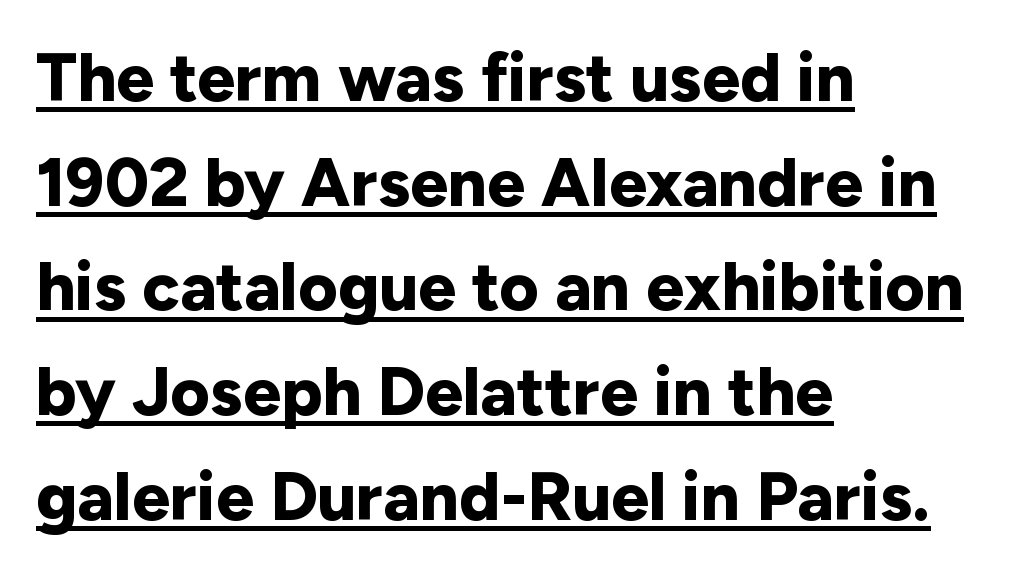
Note the varied advance widths — an 'i' is clearly narrower than an 'm'. This sample uses an upright cut, with every glyph sitting square on the baseline. Each letter's strokes conclude bluntly, with no projecting serifs. Compared with typical paragraphs, the rows here are spaced about the same. Look at the tracking — it's just the regular setting, nothing added.
